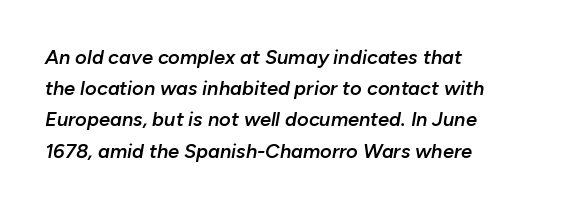
Q: Is the text bold? A: Semi-bold.
Q: Is the text italic (slanted)? A: Yes, it leans right by about 10 degrees.
Q: Is the text underlined? A: No.
Q: How is the paragraph aligned? A: Left-aligned.
Q: Is the spacing between letters normal or unusually wide? A: Normal.
Q: Is the spacing between lines tight, normal or loose? A: Normal.
